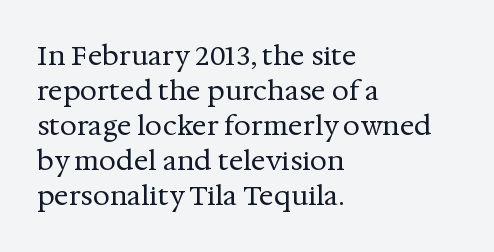
{"italic": "no", "bold": "no", "underline": "no", "align": "left", "line_spacing": "normal", "line_spacing_ratio": 1.3, "letter_spacing": "normal", "letter_spacing_em": 0.0, "glyph_px": 27}
